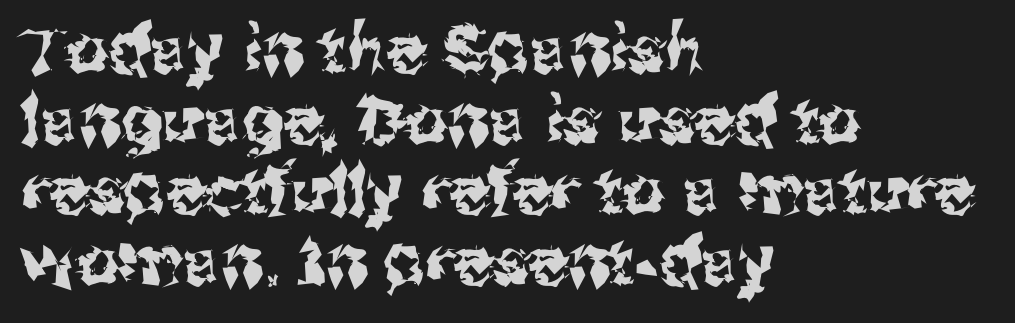
Horizontal alignment here is leftward, the default for most running prose. Caption: standard tracking, unaltered. Descender tails drop into unmarked territory. If you drew a line through each stem, it would be perfectly vertical. Vertically, the passage feels compressed, each row crowding the next. The face used here is proportionally spaced, like ordinary book or web type.
